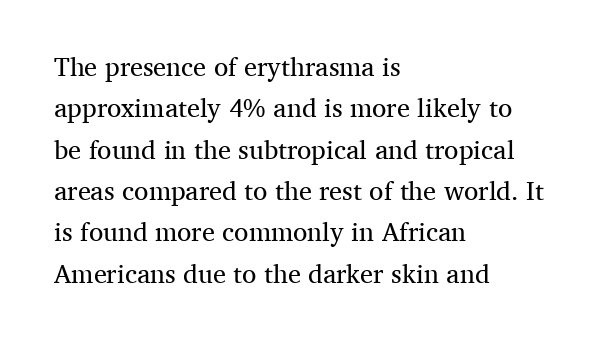
{"italic": "no", "bold": "no", "underline": "no", "align": "left", "line_spacing": "normal", "line_spacing_ratio": 1.59, "letter_spacing": "normal", "letter_spacing_em": 0.0, "glyph_px": 26}
